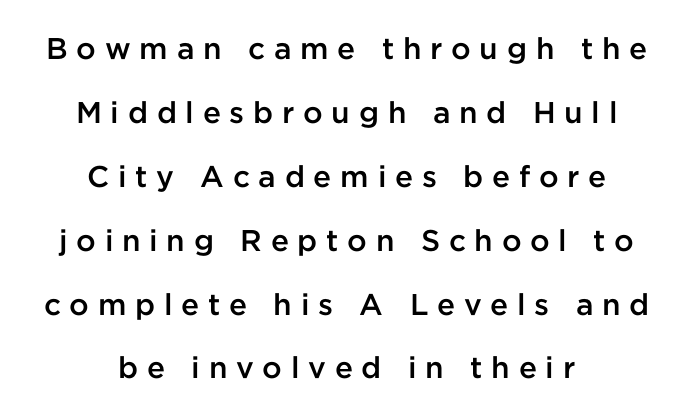
You could fit nearly another row in the gap between these rows. Is this a sans? Yes — the strokes have no serifs. Beneath every word, the page is bare. A somewhat darkened texture: the type is semibold rather than bold. Looks like regular typesetting: each glyph gets only the width it needs. One-word summary of the alignment: center.
